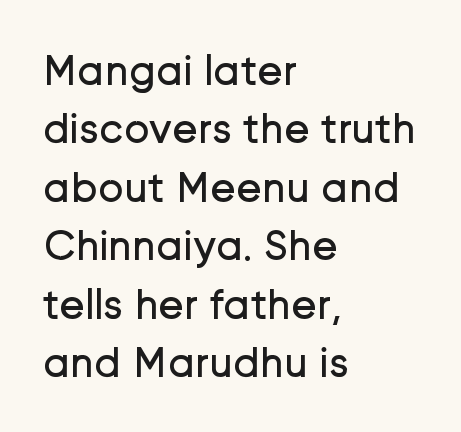
Vertical spacing — default. Letters rest on an invisible, unmarked baseline. Weight: regular or lighter. A typesetter would mark this as roman, not italic. Short note: letters normally spaced. Horizontally, the lines are justified to the leading edge only.
